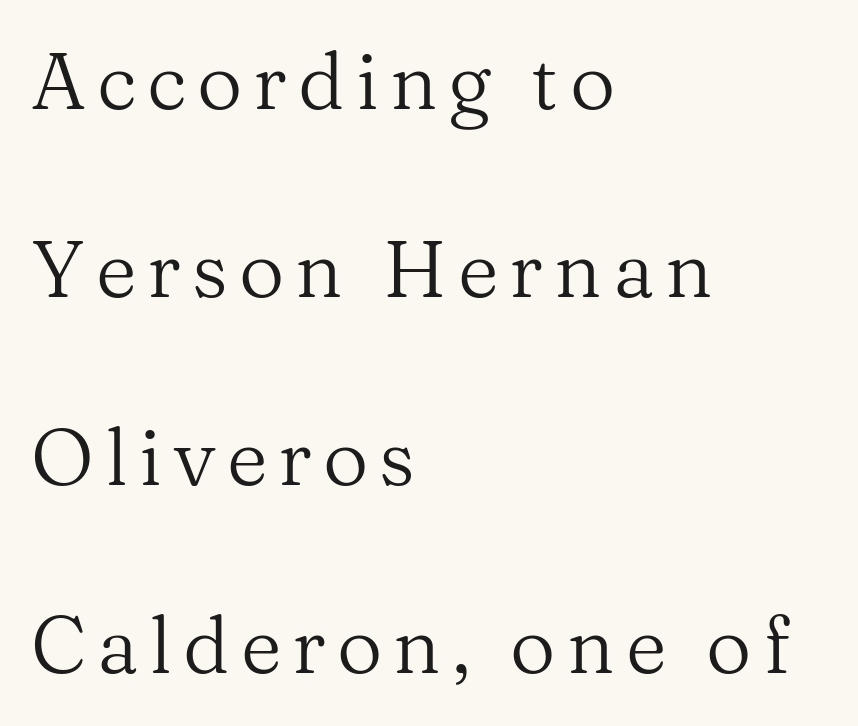
Q: Is the text bold? A: No.
Q: Is the text italic (slanted)? A: No, it is upright.
Q: Is the typeface a serif or a sans-serif typeface? A: Serif.
Q: Is the text underlined? A: No.
Q: How is the paragraph aligned? A: Left-aligned.
Q: Is the spacing between lines tight, normal or loose? A: Loose.
Q: Width (condensed, normal, or wide)? A: Normal.
Q: Stroke contrast? A: Medium.
Q: x-height? A: Medium.
Q: Monospaced? A: No.
